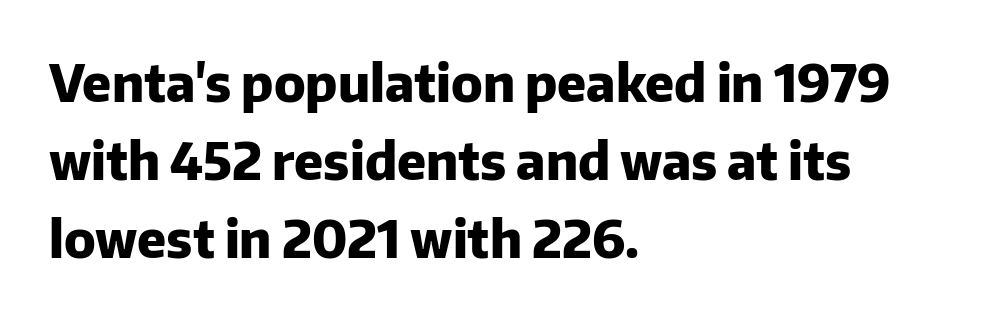
Q: Is the text bold? A: Yes.
Q: Is the text italic (slanted)? A: No, it is upright.
Q: Is the typeface a serif or a sans-serif typeface? A: Sans-serif.
Q: Is the text underlined? A: No.
Q: How is the paragraph aligned? A: Left-aligned.
Q: Is the spacing between letters normal or unusually wide? A: Normal.
Q: Is the spacing between lines tight, normal or loose? A: Normal.
Q: Width (condensed, normal, or wide)? A: Normal.
Q: Stroke contrast? A: Low.
Q: x-height? A: Medium.
Q: Monospaced? A: No.
